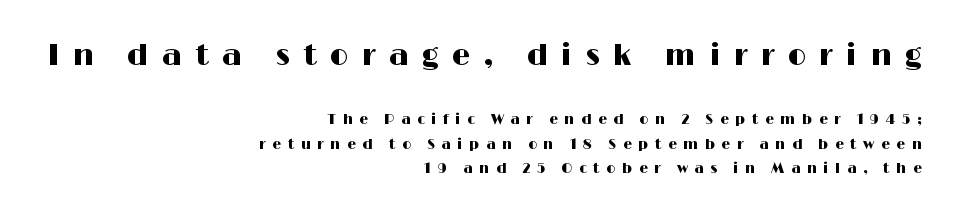
The image shows 29 px wide sans-serif type, upright; set right-aligned, line spacing 1.73x, unusually wide letter spacing (+0.46 em), not underlined; the first (top) block is 2.07x larger; high stroke contrast and a medium x-height.
